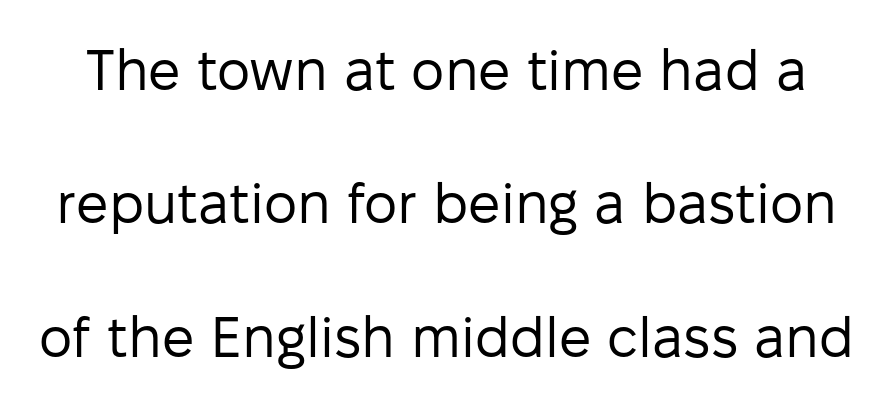
{"serif": "no", "italic": "no", "bold": "no", "weight": "regular", "width": "normal", "stroke_contrast": "low", "x_height": "medium", "monospaced": "no", "underline": "no", "line_spacing": "loose", "line_spacing_ratio": 2.34, "letter_spacing": "normal", "letter_spacing_em": 0.0, "glyph_px": 57}
